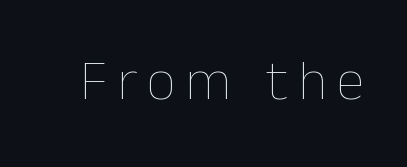
Characters remain perfectly vertical along every line. Is this a fixed-width face? No — the glyphs have proportional, varying widths. Letters have the restrained weight of plain body copy at most. Has an underline been added? It has not.
